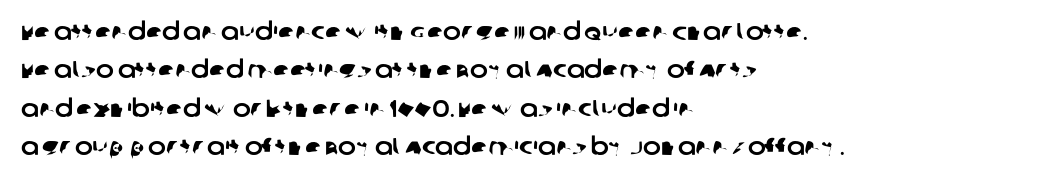
{"underline": "no", "align": "left", "line_spacing": "normal", "line_spacing_ratio": 1.6, "letter_spacing": "normal", "letter_spacing_em": 0.0, "glyph_px": 24}
